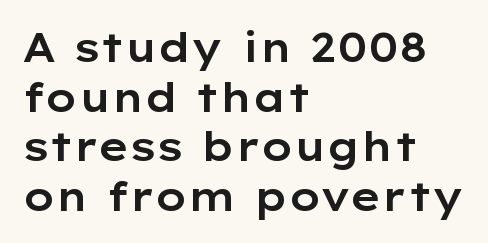
{"serif": "no", "italic": "no", "width": "wide", "stroke_contrast": "low", "x_height": "medium", "monospaced": "no", "underline": "no", "align": "left", "line_spacing_ratio": 1.24, "letter_spacing": "normal", "letter_spacing_em": 0.0, "glyph_px": 40}
